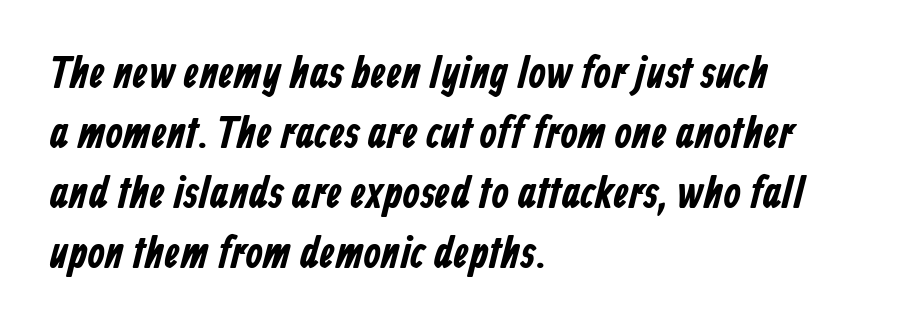
{"serif": "no", "width": "condensed", "stroke_contrast": "low", "x_height": "medium", "monospaced": "no", "underline": "no", "align": "left", "line_spacing": "normal", "line_spacing_ratio": 1.36, "letter_spacing": "normal", "letter_spacing_em": 0.0, "glyph_px": 44}
